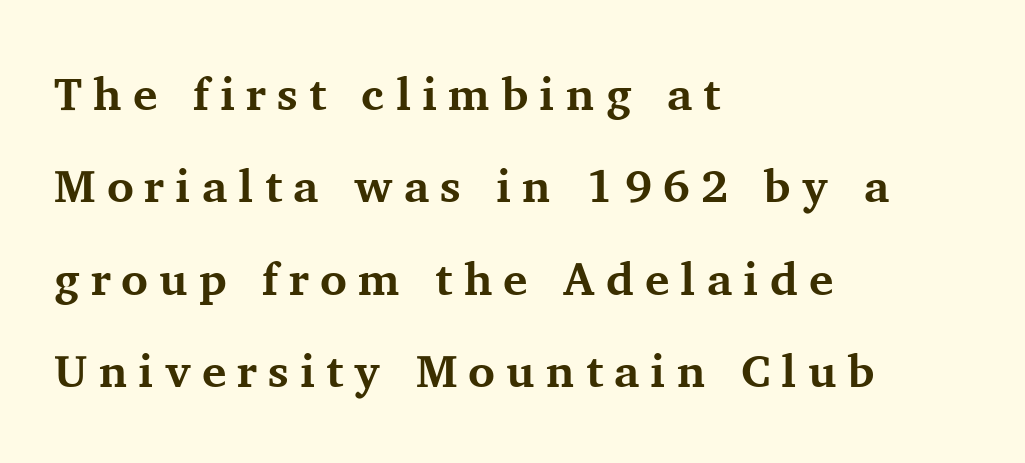
Serif or sans? Serif — the stroke terminals have little feet. The passage shown is not underscored anywhere. Words appear elongated and porous because spacing is wide. Successive baselines arrive slowly, with a big drop between each.
